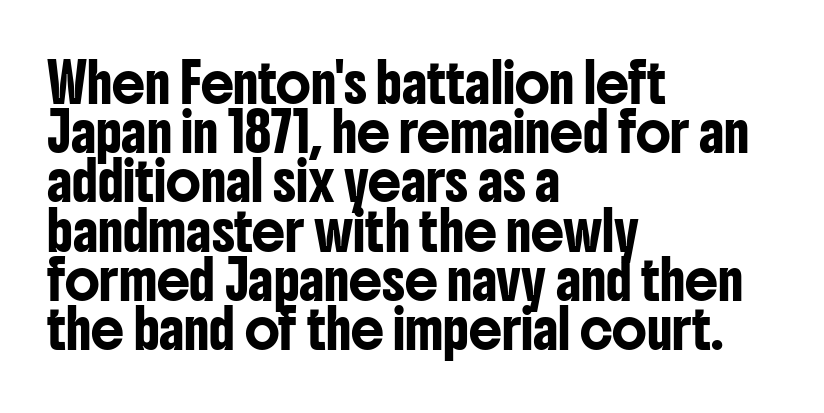
{"serif": "no", "italic": "no", "width": "condensed", "stroke_contrast": "low", "x_height": "medium", "monospaced": "no", "underline": "no", "align": "left", "line_spacing": "normal", "line_spacing_ratio": 1.33, "letter_spacing": "normal", "letter_spacing_em": 0.0, "glyph_px": 37}
